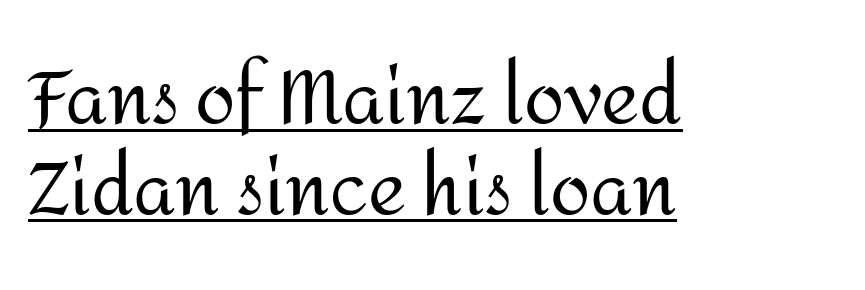
{"serif": "no", "italic": "no", "bold": "no", "weight": "regular", "width": "normal", "stroke_contrast": "medium", "x_height": "medium", "monospaced": "no", "underline": "yes", "align": "left", "line_spacing_ratio": 1.24, "letter_spacing": "normal", "letter_spacing_em": 0.0, "glyph_px": 73}
